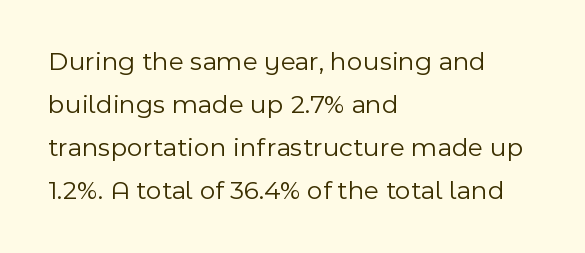
Q: Is the text bold? A: No.
Q: Is the text italic (slanted)? A: No, it is upright.
Q: Is the text underlined? A: No.
Q: How is the paragraph aligned? A: Left-aligned.
Q: Is the spacing between letters normal or unusually wide? A: Normal.
Q: Is the spacing between lines tight, normal or loose? A: Normal.
